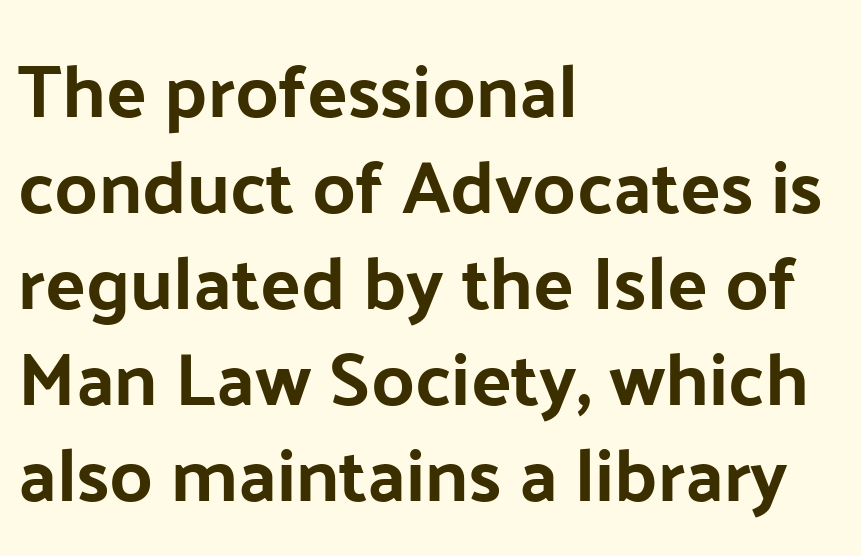
The image shows 75 px sans-serif type, upright; set left-aligned, normal line spacing (1.28x), normal letter spacing, not underlined; low stroke contrast and a medium x-height.
